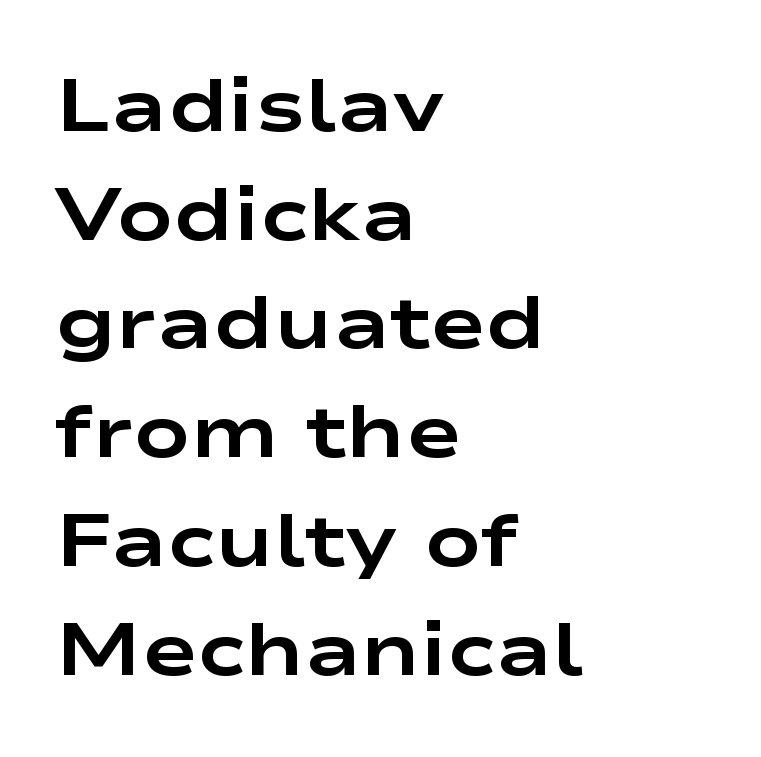
The image shows 75 px bold, wide sans-serif type, upright; set left-aligned, normal line spacing (1.45x), normal letter spacing, not underlined; low stroke contrast and a medium x-height.
